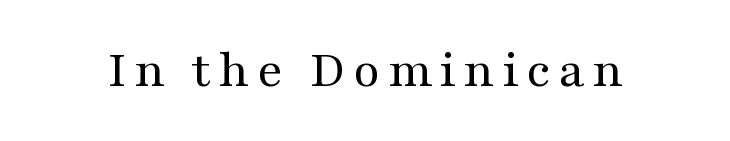
The image shows 54 px regular-weight, wide serif type, upright; set not underlined; medium stroke contrast and a medium x-height.
